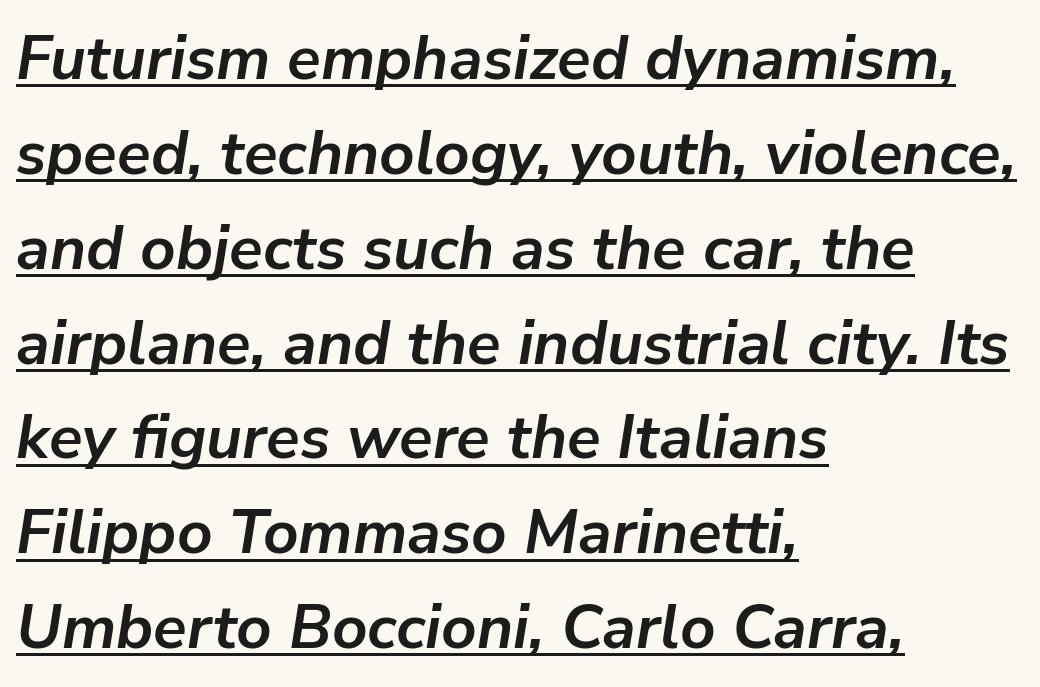
The image shows 62 px semibold type, italic (leaning right); set left-aligned, normal line spacing (1.53x), normal letter spacing, underlined; low stroke contrast and a medium x-height.
